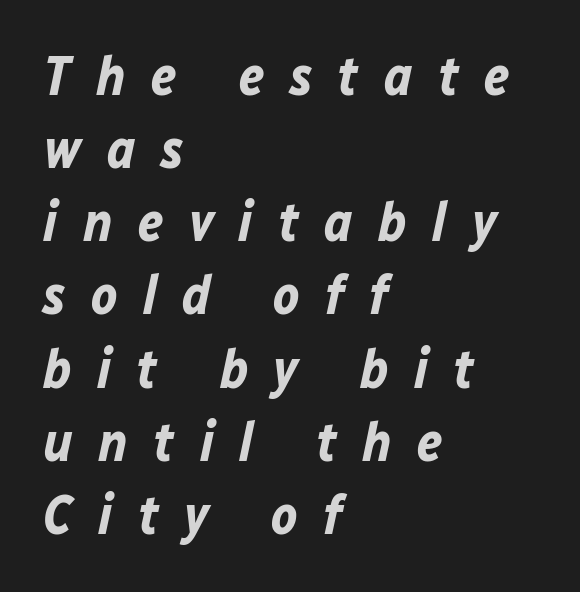
If you drew a ruler down the left edge, every line would touch it. The rendering uses a moderate line-height, typical for paragraphs. Bare-footed words on every line. The characters look thick and weighty, a clear bold. Tracking here is generous; glyphs stand well apart from one another.
